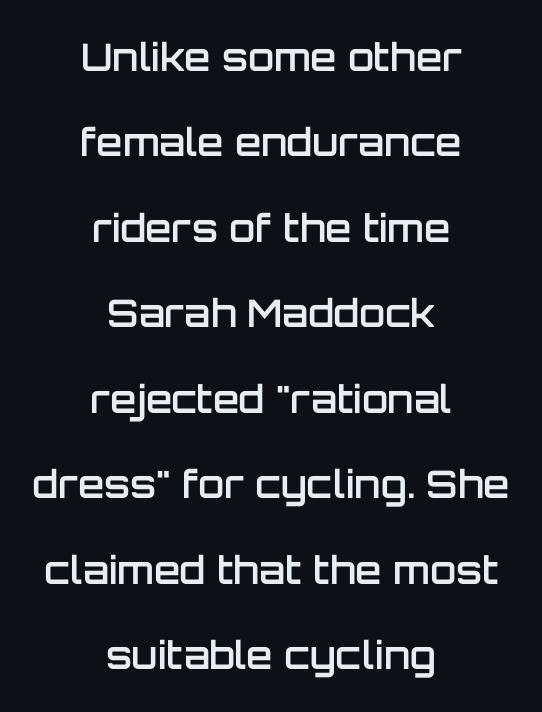
Q: Is the text bold? A: Semi-bold.
Q: Is the text italic (slanted)? A: No, it is upright.
Q: Is the typeface a serif or a sans-serif typeface? A: Sans-serif.
Q: Is the text underlined? A: No.
Q: How is the paragraph aligned? A: Centered.
Q: Is the spacing between letters normal or unusually wide? A: Normal.
Q: Is the spacing between lines tight, normal or loose? A: Loose.
Q: Width (condensed, normal, or wide)? A: Normal.
Q: Stroke contrast? A: Low.
Q: x-height? A: Large.
Q: Monospaced? A: No.
